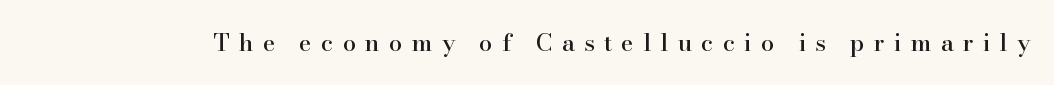
Lines of text with bare space underneath. The letters are spread apart with noticeably loose tracking. In terms of posture, this sample is upright.
